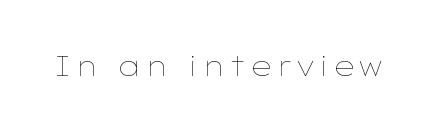
{"italic": "no", "bold": "no", "underline": "no", "glyph_px": 27}
